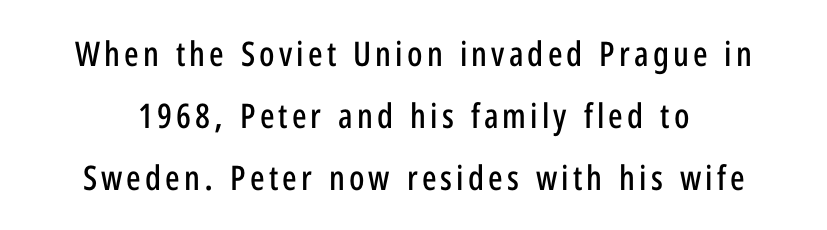
The image shows 34 px condensed sans-serif type, upright; set line spacing 1.83x, not underlined; low stroke contrast and a medium x-height.
